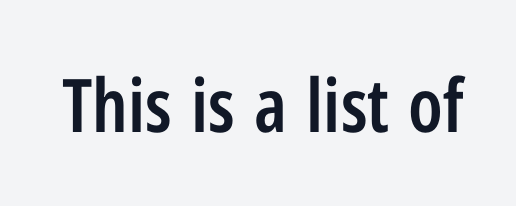
Rule under the text: the space is simply empty. Posture: straight, roman, zero tilt. Serifs: no, the terminals of the letterforms are clean. Proportional: the letters do not fall into vertical columns. The characters look somewhat weighty, a semibold short of true bold.
